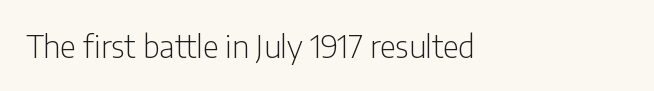
The face used here is proportionally spaced, like ordinary book or web type. Italic? Not at all — the glyphs are vertical. The typeface chosen for these lines omits serifs. Nothing unusual about the tracking: characters are spaced as the font intends. The baseline area is clear. Think standard paragraph weight, or any step lighter than that.
